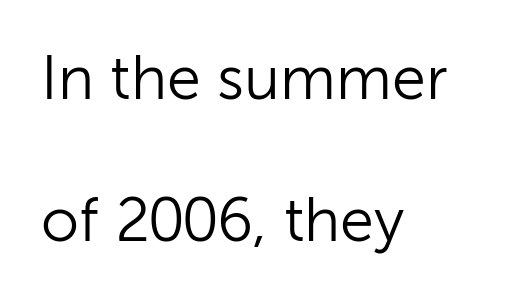
Compared with typical body copy, the letter spacing here is the same. The compositor pushed each line to the left boundary. Vertically, the passage feels expansive, rows floating well apart. Observe the absence of serifs on each vertical stroke in this sample.
